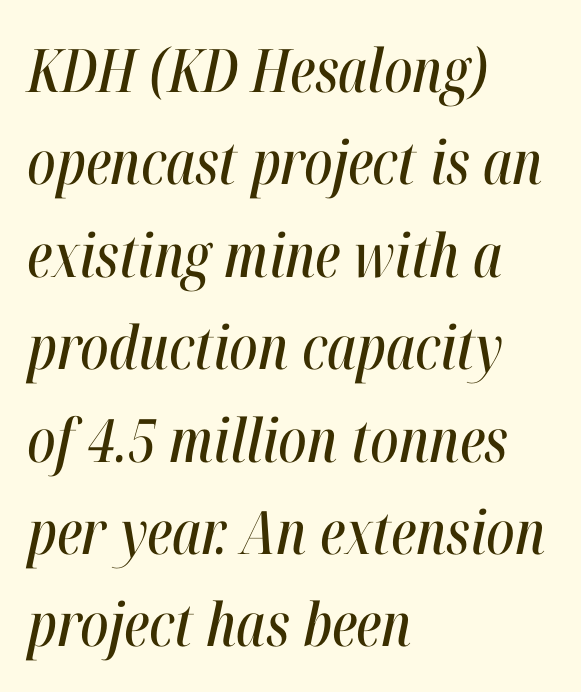
Q: Is the text italic (slanted)? A: Yes, it leans right by about 12 degrees.
Q: Is the text underlined? A: No.
Q: How is the paragraph aligned? A: Left-aligned.
Q: Is the spacing between letters normal or unusually wide? A: Normal.
Q: Is the spacing between lines tight, normal or loose? A: Normal.
Q: Width (condensed, normal, or wide)? A: Condensed.
Q: Stroke contrast? A: High.
Q: x-height? A: Medium.
Q: Monospaced? A: No.
